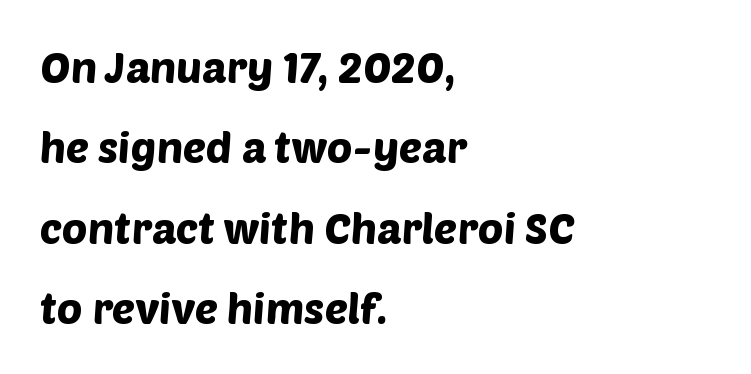
The letterforms sit shoulder to shoulder at normal distance. Caption: multi-line text, flush left, ragged right. Nobody drew a line under any word here. The font family rendered here belongs to the sans-serif group. Note the varied advance widths — an 'i' is clearly narrower than an 'm'.
